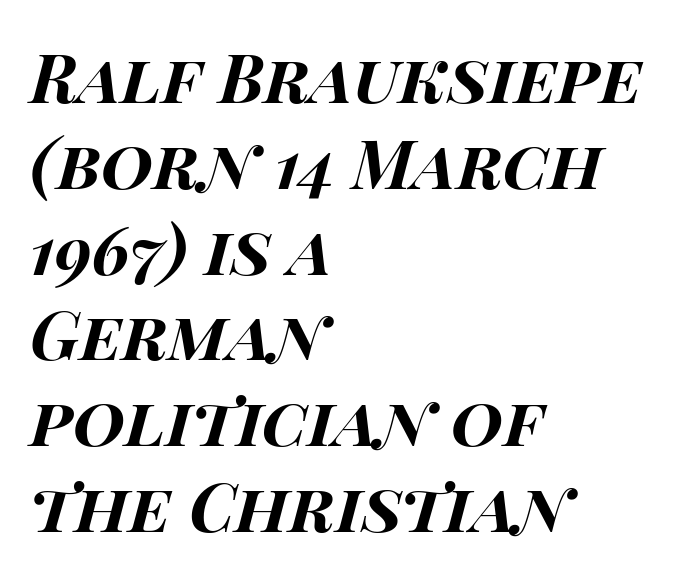
{"italic": "yes", "lean": "right", "slant_degrees": 15, "bold": "yes", "weight": "bold", "width": "wide", "stroke_contrast": "high", "x_height": "large", "monospaced": "no", "underline": "no", "align": "left", "line_spacing": "normal", "line_spacing_ratio": 1.28, "letter_spacing": "normal", "letter_spacing_em": 0.0, "glyph_px": 67}
